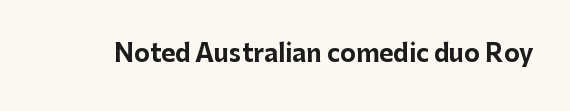
The image shows 24 px bold type, upright; set normal letter spacing, not underlined.
